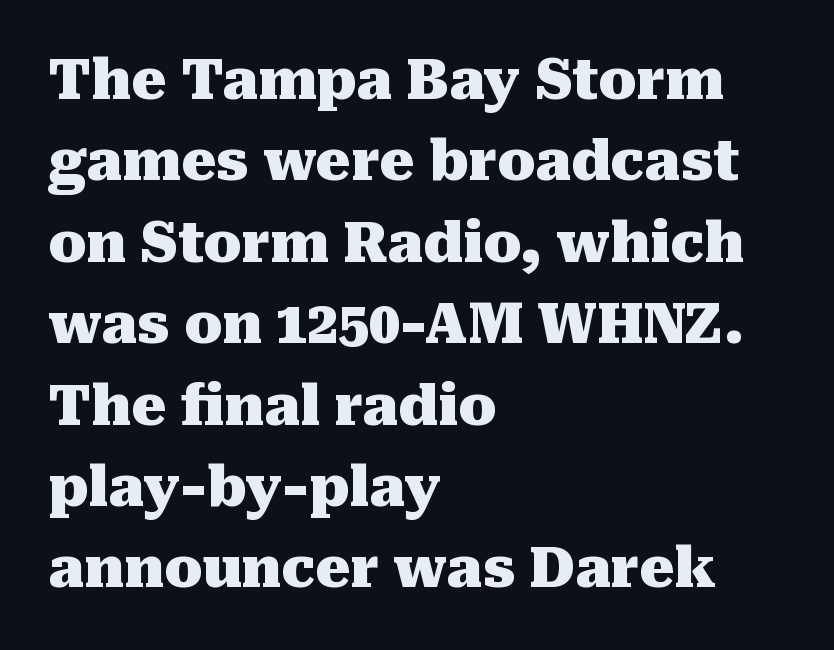
Q: Is the text bold? A: Yes.
Q: Is the text italic (slanted)? A: No, it is upright.
Q: Is the typeface a serif or a sans-serif typeface? A: Serif.
Q: Is the text underlined? A: No.
Q: How is the paragraph aligned? A: Left-aligned.
Q: Is the spacing between letters normal or unusually wide? A: Normal.
Q: Is the spacing between lines tight, normal or loose? A: Normal.
Q: Width (condensed, normal, or wide)? A: Normal.
Q: Stroke contrast? A: Medium.
Q: x-height? A: Medium.
Q: Monospaced? A: No.
